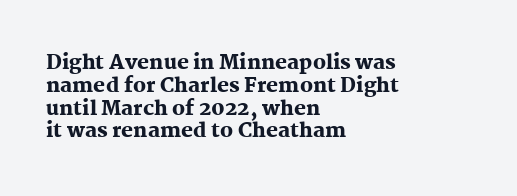
Q: Is the text bold? A: Yes.
Q: Is the text italic (slanted)? A: No, it is upright.
Q: Is the text underlined? A: No.
Q: How is the paragraph aligned? A: Left-aligned.
Q: Is the spacing between letters normal or unusually wide? A: Normal.
Q: Is the spacing between lines tight, normal or loose? A: Tight.
